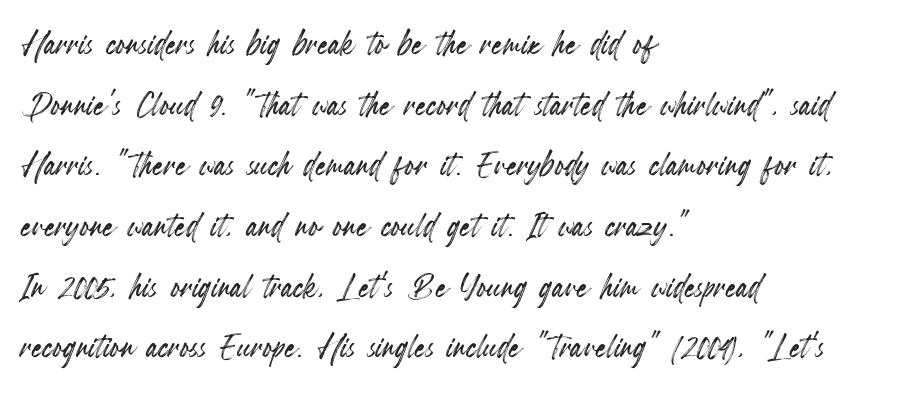
The image shows 43 px condensed type; set left-aligned, normal line spacing (1.41x), normal letter spacing, not underlined; a small x-height.
